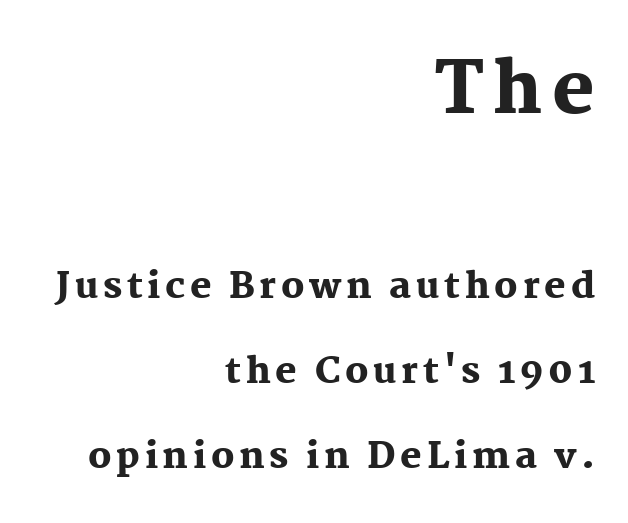
A serif font was chosen for this passage. The setting favours the right margin, as signatures and pull-quotes sometimes do. Is there any slant? The stems are plumb. You could not count columns in this text — the font is proportionally spaced.
